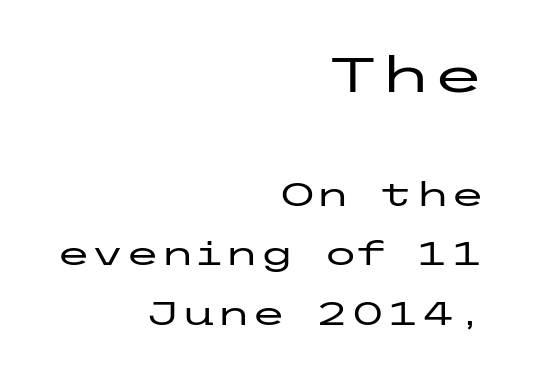
{"serif": "no", "italic": "no", "width": "wide", "stroke_contrast": "low", "x_height": "medium", "underline": "no", "align": "right", "line_spacing_ratio": 1.86, "letter_spacing": "normal", "letter_spacing_em": 0.0, "larger_block": "first", "size_ratio": 1.5, "glyph_px": 48}
